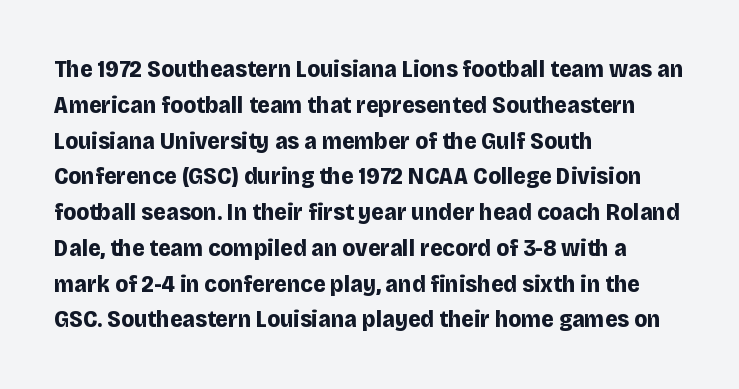
The image shows 24 px bold type, upright; set left-aligned, normal line spacing (1.49x), normal letter spacing, not underlined.
